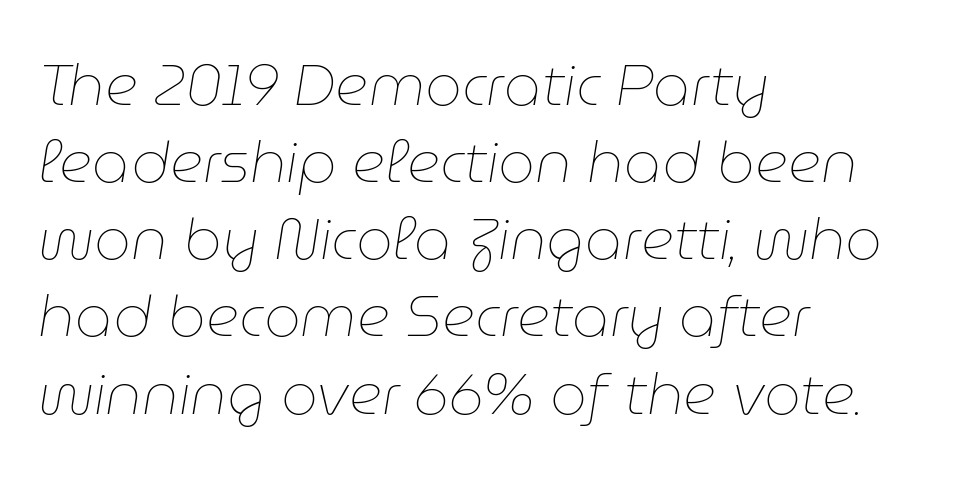
{"italic": "yes", "lean": "right", "slant_degrees": 9, "bold": "no", "weight": "thin", "width": "normal", "stroke_contrast": "low", "x_height": "medium", "monospaced": "no", "underline": "no", "align": "left", "line_spacing": "normal", "line_spacing_ratio": 1.33, "letter_spacing": "normal", "letter_spacing_em": 0.0, "glyph_px": 58}
